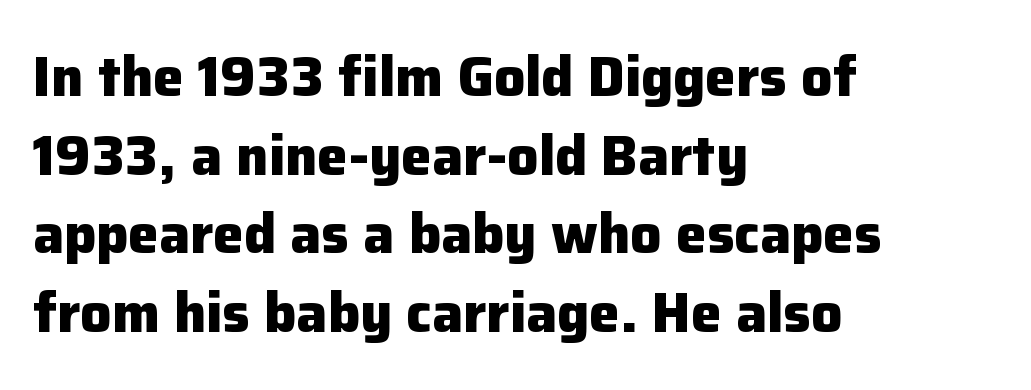
{"serif": "no", "italic": "no", "bold": "yes", "weight": "heavy", "width": "normal", "stroke_contrast": "low", "x_height": "medium", "monospaced": "no", "underline": "no", "align": "left", "line_spacing": "normal", "line_spacing_ratio": 1.43, "letter_spacing": "normal", "letter_spacing_em": 0.0, "glyph_px": 55}
